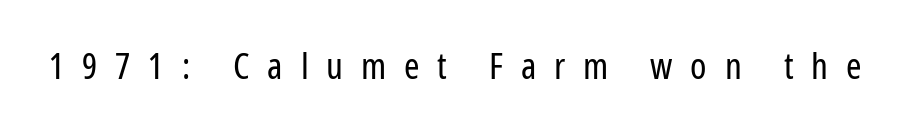
{"serif": "no", "italic": "no", "bold": "no", "weight": "regular", "width": "condensed", "stroke_contrast": "low", "x_height": "medium", "monospaced": "no", "underline": "no", "letter_spacing": "wide", "letter_spacing_em": 0.48, "glyph_px": 37}
